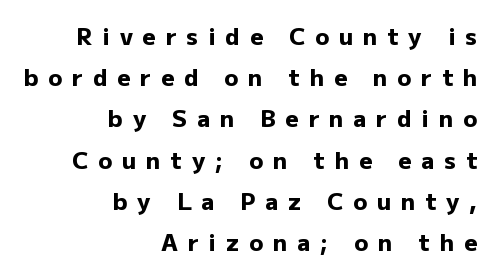
{"italic": "no", "bold": "yes", "underline": "no", "align": "right", "line_spacing_ratio": 1.79, "letter_spacing": "wide", "letter_spacing_em": 0.43, "glyph_px": 23}
